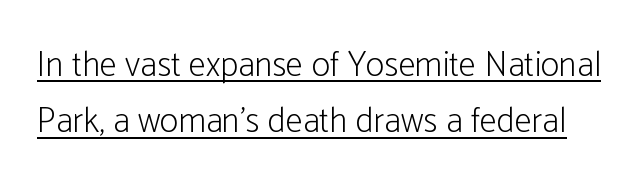
Students, note that the glyphs here touch the page at normal intervals. Students, observe the line beneath the letters — that is underlining. What kind of face is this? One without serifs — a sans. Varying glyph widths throughout — classic text-font behaviour. Vertical spacing — default.
